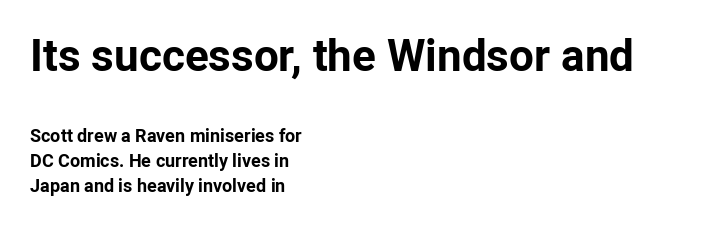
Q: Is the text bold? A: Yes.
Q: Is the text italic (slanted)? A: No, it is upright.
Q: Is the typeface a serif or a sans-serif typeface? A: Sans-serif.
Q: Is the text underlined? A: No.
Q: How is the paragraph aligned? A: Left-aligned.
Q: Is the spacing between letters normal or unusually wide? A: Normal.
Q: Is the spacing between lines tight, normal or loose? A: Normal.
Q: Which block of text is set in a larger size, the first (top) or the second (bottom)? A: The first (top) one.
Q: Width (condensed, normal, or wide)? A: Normal.
Q: Stroke contrast? A: Low.
Q: x-height? A: Medium.
Q: Monospaced? A: No.
